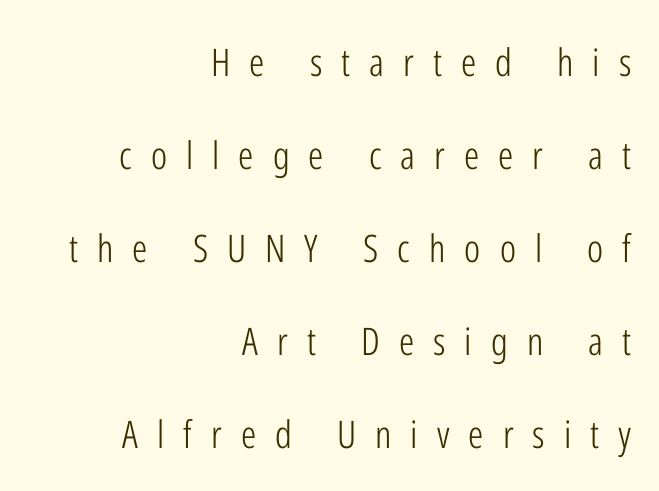
Note: no serifs on the glyphs. Tracking value appears strongly positive — letters spread wide. The passage is arranged like a letterhead date or caption credit — flush right. Upright lettering throughout. The weight would be labelled regular, book, light, or lighter still.
